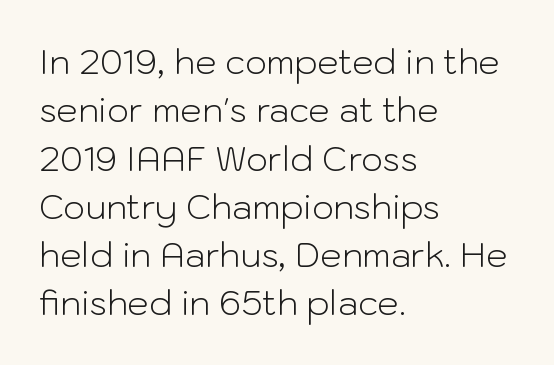
Q: Is the text bold? A: No.
Q: Is the text italic (slanted)? A: No, it is upright.
Q: Is the typeface a serif or a sans-serif typeface? A: Sans-serif.
Q: Is the text underlined? A: No.
Q: How is the paragraph aligned? A: Left-aligned.
Q: Is the spacing between letters normal or unusually wide? A: Normal.
Q: Is the spacing between lines tight, normal or loose? A: Normal.
Q: Width (condensed, normal, or wide)? A: Normal.
Q: Stroke contrast? A: Low.
Q: x-height? A: Medium.
Q: Monospaced? A: No.
